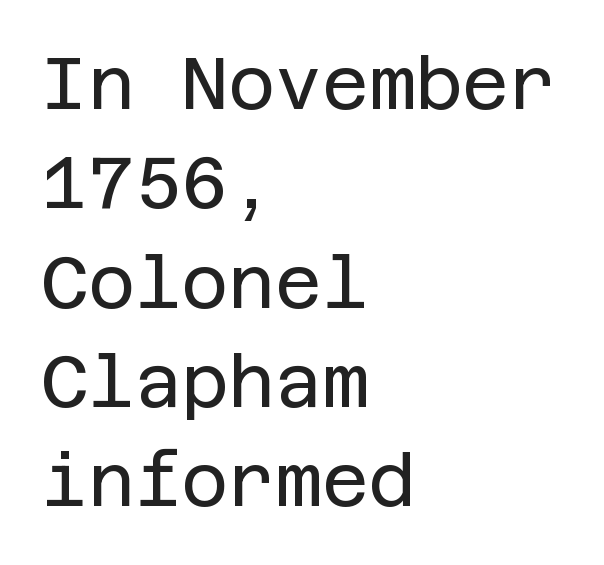
The lettering holds an erect, upright posture throughout. The specimen omits any rule beneath the text block's lines. Stem width sits at or under what a default text font uses. The lines in this sample share a left origin and differ only in where they stop. This sample uses a sans-serif face.
